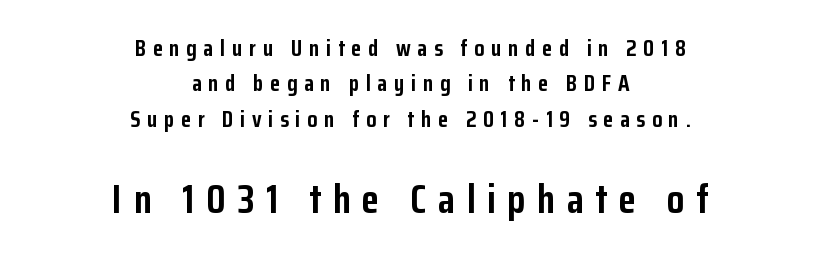
A dark, heavy texture on the line: the type is bold. This sample has the flowing, uneven cadence of proportional lettering. Letterform terminals end flat and unadorned throughout the passage. This rendering features lettering with no underline. Compared with a flush-left layout, this one balances lines on the center instead. Successive baselines arrive at the customary interval.
